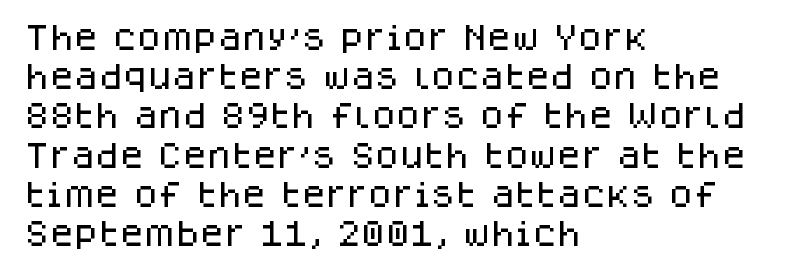
Q: Is the text italic (slanted)? A: No, it is upright.
Q: Is the typeface a serif or a sans-serif typeface? A: Sans-serif.
Q: Is the text underlined? A: No.
Q: How is the paragraph aligned? A: Left-aligned.
Q: Is the spacing between letters normal or unusually wide? A: Normal.
Q: Is the spacing between lines tight, normal or loose? A: Normal.
Q: Width (condensed, normal, or wide)? A: Normal.
Q: Stroke contrast? A: Low.
Q: x-height? A: Large.
Q: Monospaced? A: No.
